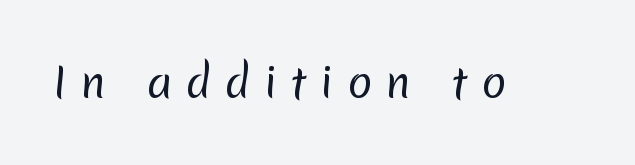
The image shows 40 px regular-weight sans-serif type; set unusually wide letter spacing (+0.35 em), not underlined; low stroke contrast and a medium x-height.
